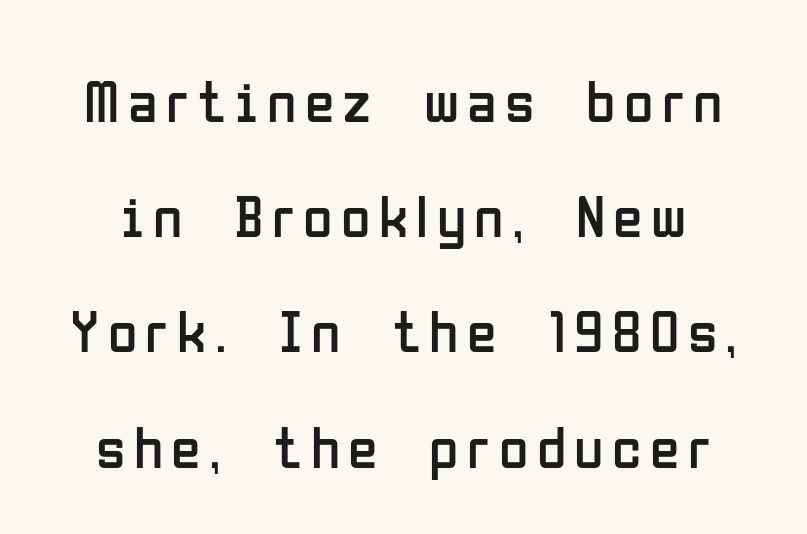
The letters look calm and open, with moderate or lighter stems. Compared with typical paragraphs, the rows here are farther apart. These lines are composed in type without serifs. Honestly, there is no underline to notice here at all.
